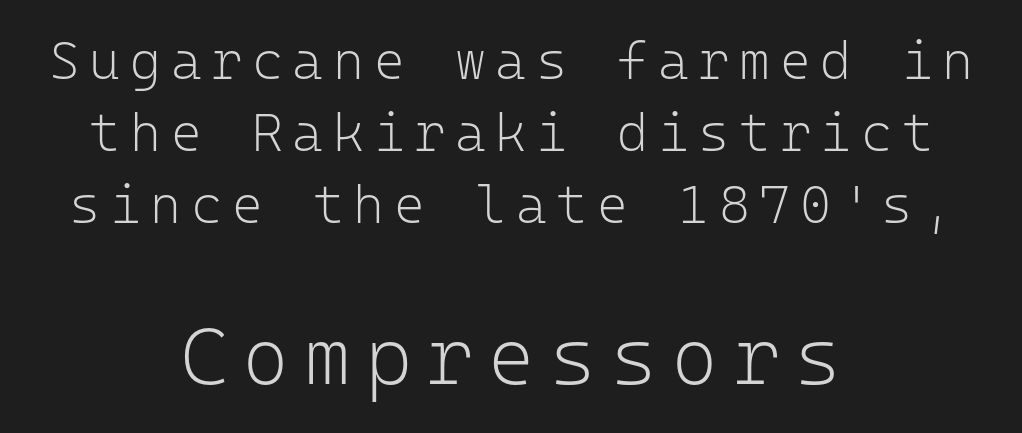
Q: Is the text bold? A: No.
Q: Is the text italic (slanted)? A: No, it is upright.
Q: Is the typeface a serif or a sans-serif typeface? A: Sans-serif.
Q: Is the text underlined? A: No.
Q: How is the paragraph aligned? A: Centered.
Q: Is the spacing between lines tight, normal or loose? A: Normal.
Q: Which block of text is set in a larger size, the first (top) or the second (bottom)? A: The second (bottom) one.
Q: Width (condensed, normal, or wide)? A: Normal.
Q: Stroke contrast? A: Low.
Q: x-height? A: Medium.
Q: Monospaced? A: Yes.
